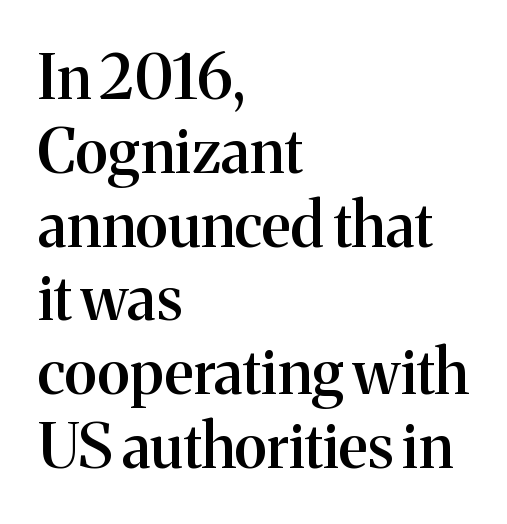
A clean baseline with only descenders dipping below it. The glyphs in this specimen are seriffed. No italicization has been applied; the sample stays upright. Left-aligned paragraph, ragged on the right.
